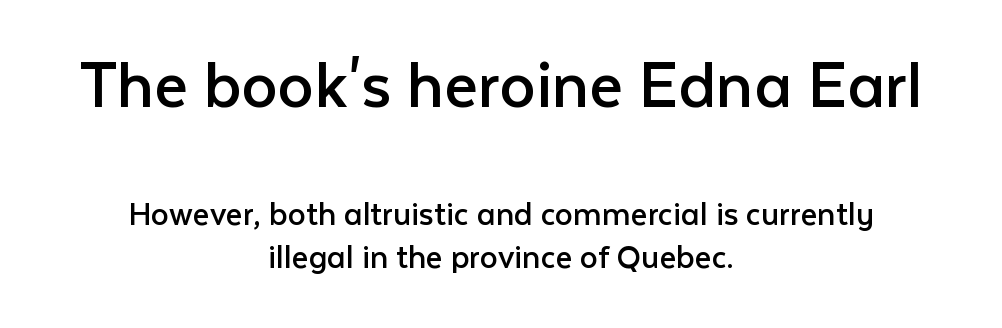
The image shows 73 px regular-weight sans-serif type, upright; set centered, line spacing 1.21x, normal letter spacing, not underlined; the first (top) block is 2.03x larger; low stroke contrast and a medium x-height.
